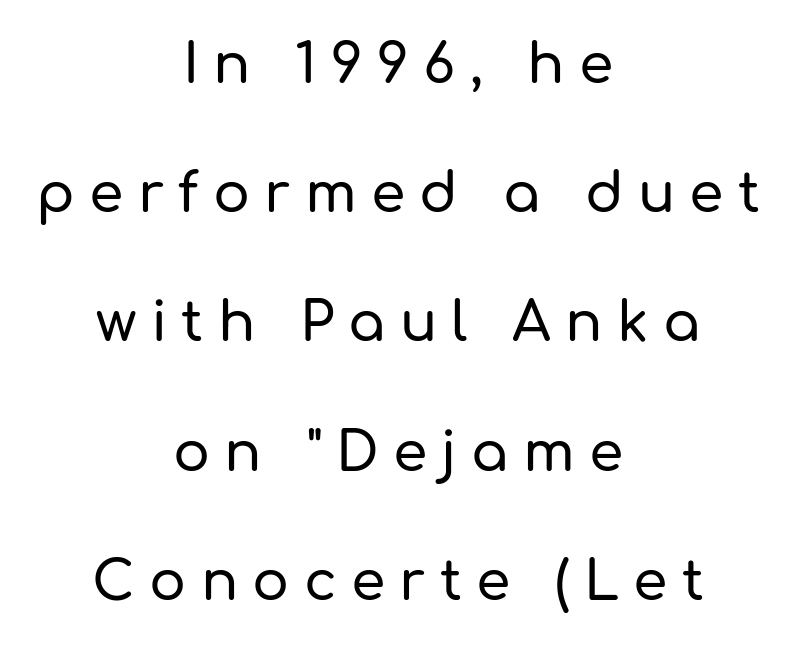
{"serif": "no", "italic": "no", "width": "normal", "stroke_contrast": "low", "x_height": "medium", "monospaced": "no", "underline": "no", "align": "center", "line_spacing": "loose", "line_spacing_ratio": 2.35, "letter_spacing": "wide", "letter_spacing_em": 0.26, "glyph_px": 55}
